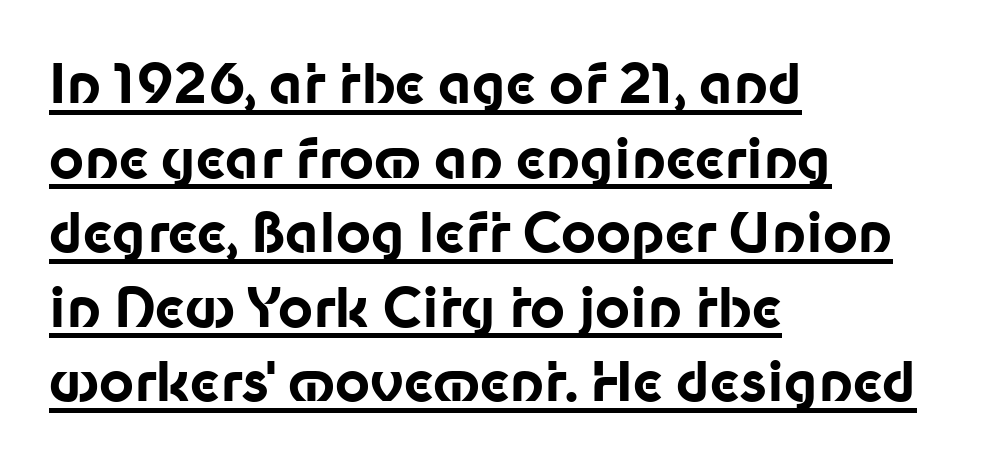
{"serif": "no", "italic": "no", "bold": "yes", "weight": "bold", "width": "normal", "stroke_contrast": "low", "x_height": "medium", "monospaced": "no", "underline": "yes", "align": "left", "line_spacing": "normal", "line_spacing_ratio": 1.38, "letter_spacing": "normal", "letter_spacing_em": 0.0, "glyph_px": 54}
